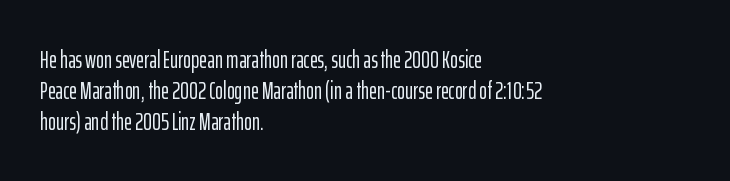
Q: Is the text italic (slanted)? A: No, it is upright.
Q: Is the text underlined? A: No.
Q: How is the paragraph aligned? A: Left-aligned.
Q: Is the spacing between letters normal or unusually wide? A: Normal.
Q: Is the spacing between lines tight, normal or loose? A: Normal.
